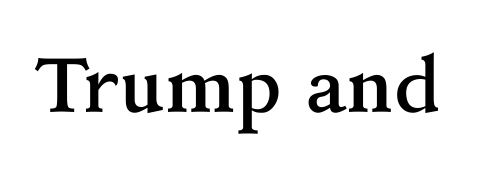
Q: Is the text bold? A: Yes.
Q: Is the text italic (slanted)? A: No, it is upright.
Q: Is the typeface a serif or a sans-serif typeface? A: Serif.
Q: Is the text underlined? A: No.
Q: Is the spacing between letters normal or unusually wide? A: Normal.
Q: Width (condensed, normal, or wide)? A: Normal.
Q: Stroke contrast? A: Medium.
Q: x-height? A: Medium.
Q: Monospaced? A: No.
